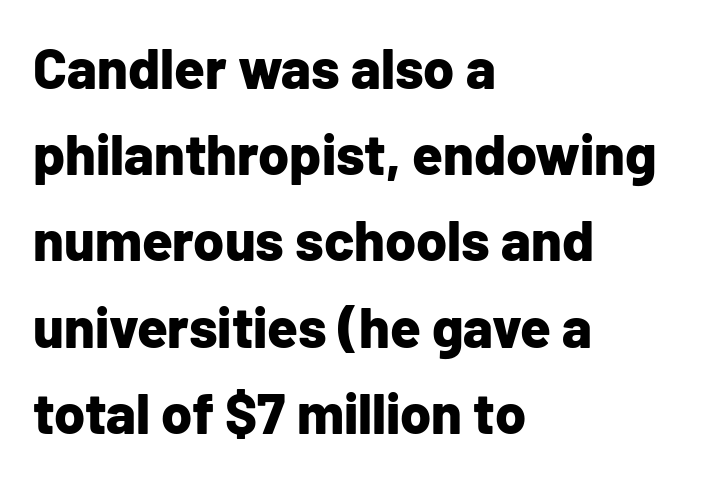
What's the leading like? Ordinary, nothing unusual. Check under the words: just untouched page. The rendering uses a bold face; every stroke is thick and dark. The glyphs in this specimen are sans serif.
